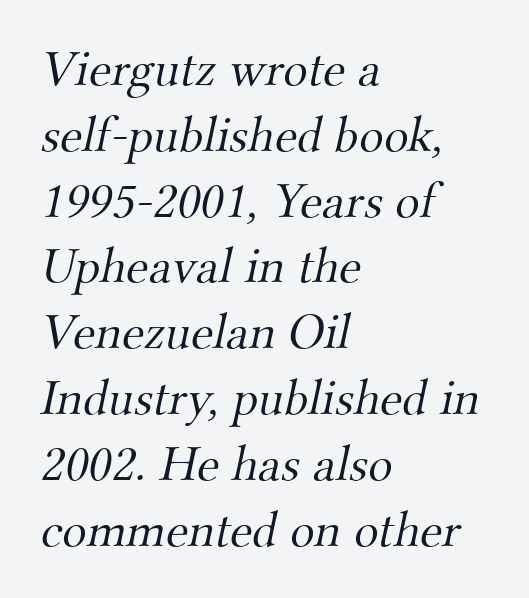
{"serif": "yes", "bold": "no", "weight": "light", "width": "normal", "stroke_contrast": "medium", "x_height": "small", "monospaced": "no", "underline": "no", "align": "left", "line_spacing": "normal", "line_spacing_ratio": 1.29, "letter_spacing": "normal", "letter_spacing_em": 0.0, "glyph_px": 51}
